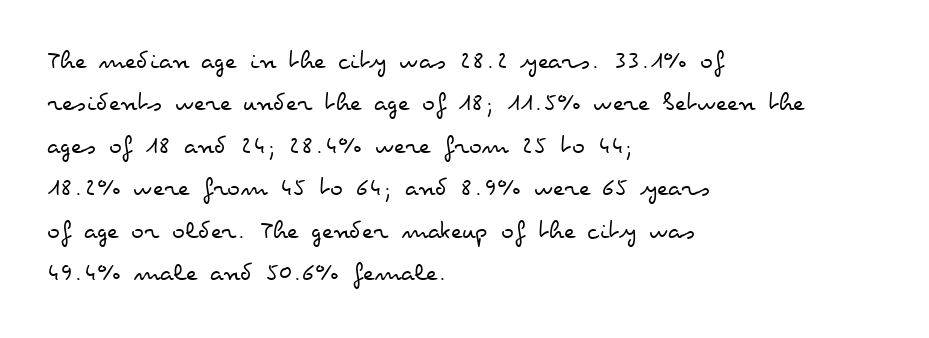
Q: Is the text bold? A: No.
Q: Is the text italic (slanted)? A: No, it is upright.
Q: Is the text underlined? A: No.
Q: How is the paragraph aligned? A: Left-aligned.
Q: Is the spacing between letters normal or unusually wide? A: Normal.
Q: Is the spacing between lines tight, normal or loose? A: Normal.
